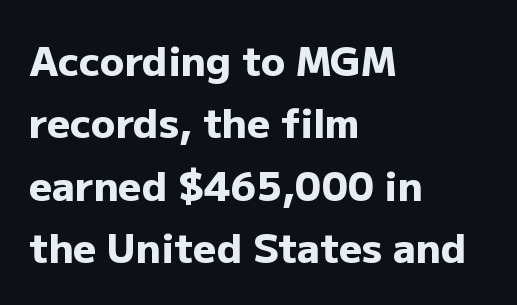
The image shows 40 px heavy sans-serif type, upright; set left-aligned, normal line spacing (1.56x), normal letter spacing, not underlined; low stroke contrast and a medium x-height.
